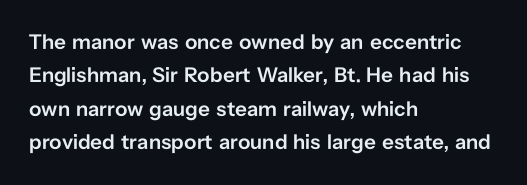
The image shows 21 px text type, upright; set left-aligned, normal line spacing (1.59x), normal letter spacing, not underlined.
